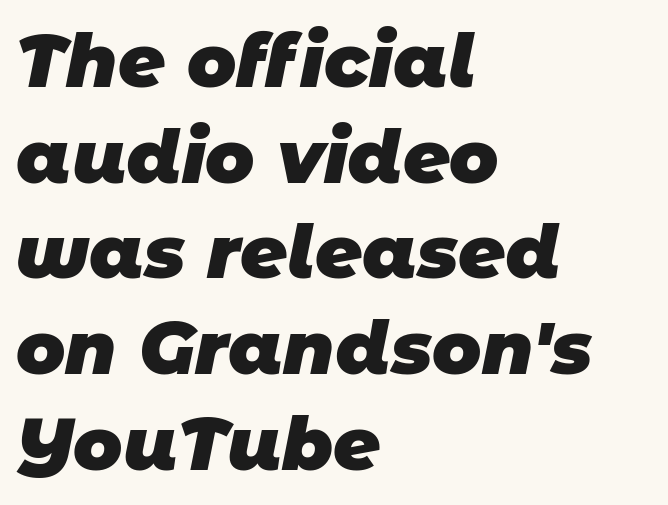
{"serif": "no", "bold": "yes", "weight": "heavy", "width": "normal", "stroke_contrast": "low", "x_height": "large", "monospaced": "no", "underline": "no", "align": "left", "line_spacing": "normal", "line_spacing_ratio": 1.31, "letter_spacing": "normal", "letter_spacing_em": 0.0, "glyph_px": 73}
